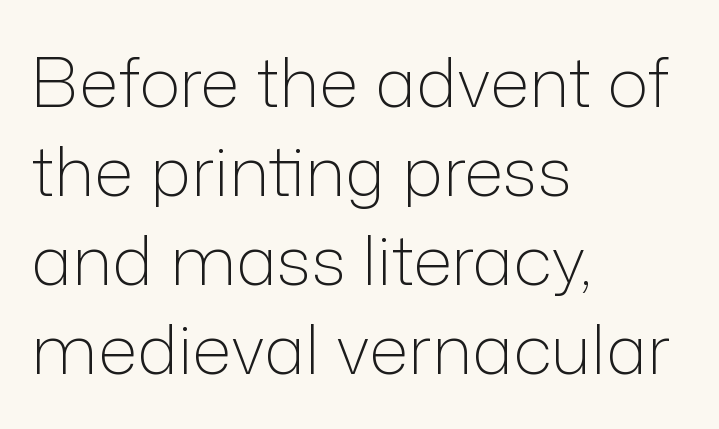
Q: Is the text bold? A: No.
Q: Is the text italic (slanted)? A: No, it is upright.
Q: Is the typeface a serif or a sans-serif typeface? A: Sans-serif.
Q: Is the text underlined? A: No.
Q: How is the paragraph aligned? A: Left-aligned.
Q: Is the spacing between letters normal or unusually wide? A: Normal.
Q: Is the spacing between lines tight, normal or loose? A: Normal.
Q: Width (condensed, normal, or wide)? A: Normal.
Q: Stroke contrast? A: Low.
Q: x-height? A: Medium.
Q: Monospaced? A: No.
